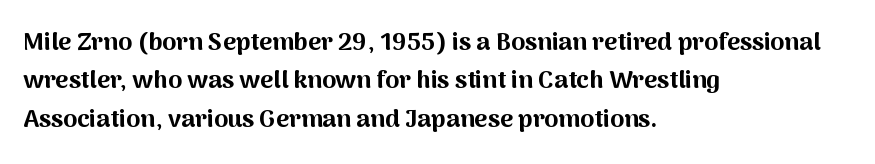
Here the glyphs are tracked normally, forming tight word shapes. Does the weight exceed regular? Yes, all the way to bold. The text block is weighted toward the left margin, trailing off unevenly rightward. Style check: upright. Notice how descenders clear the ascenders below comfortably — that's standard leading. Glance below the letters and you will spot only blank space.
